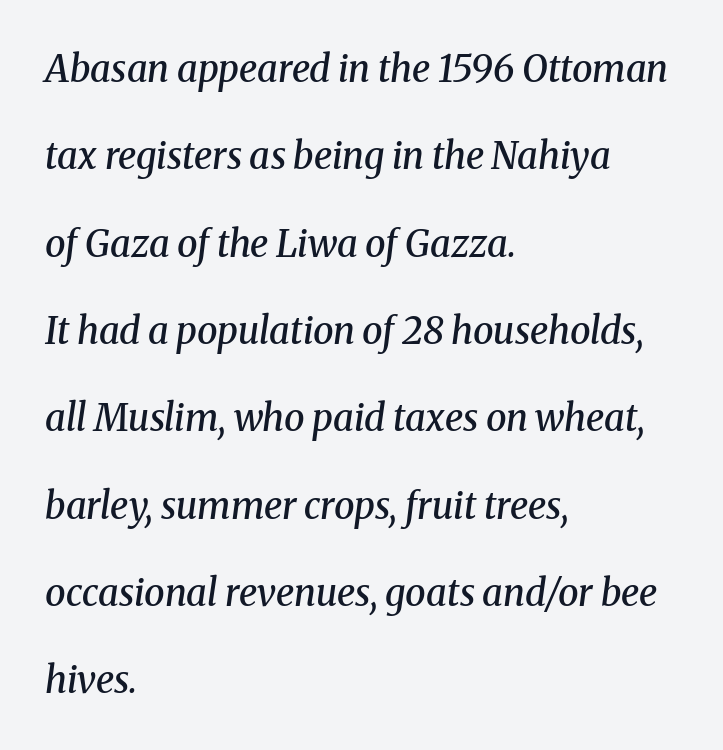
The type family on display is of the serif kind. Slanted lettering throughout. You could fit nearly another row in the gap between these rows. Stroke thickness is moderately raised; the sample reads as semibold.
